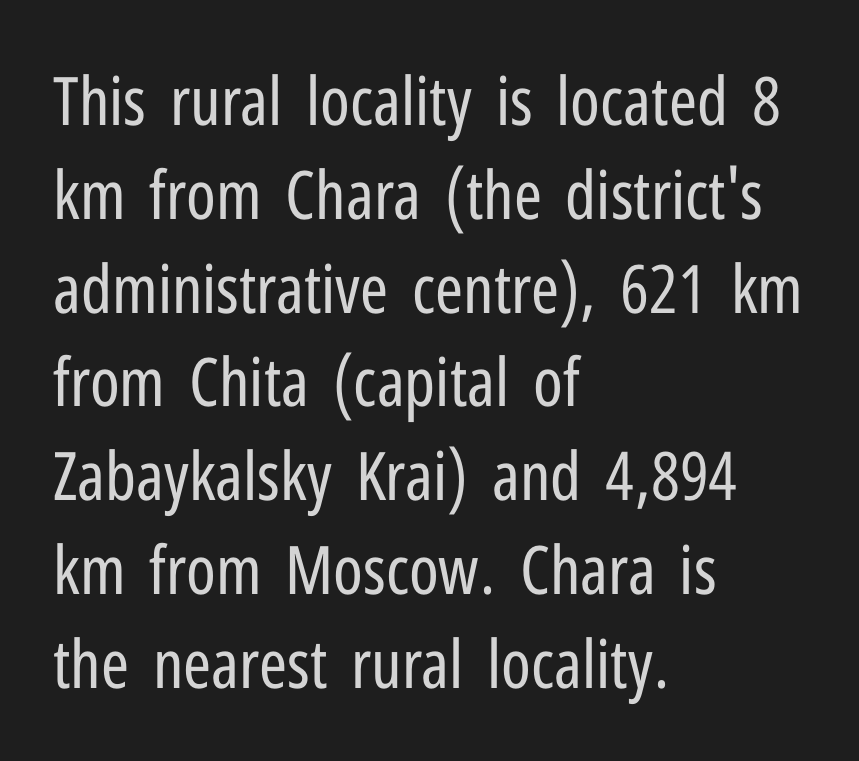
These lines are rendered in a variable-pitch font. Whoever set this chose a conventional vertical rhythm. The specimen reads as upright at a glance. The paragraph has a hard left edge and a soft right edge. The foot of each line stays bare and open.
